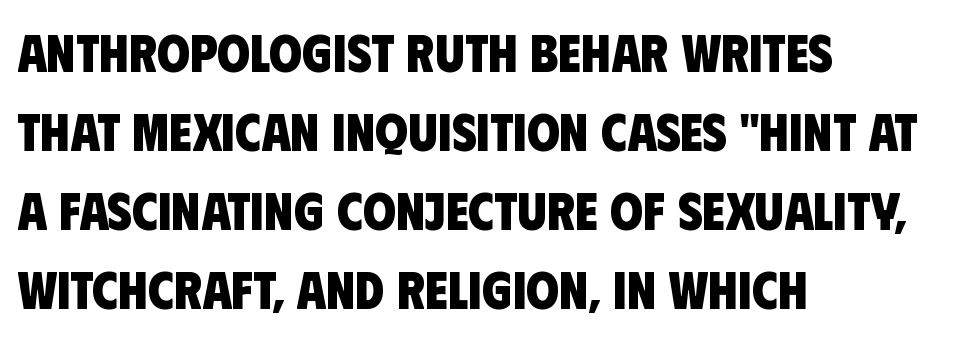
The image shows 53 px heavy, condensed sans-serif type; set left-aligned, normal line spacing (1.49x), normal letter spacing, not underlined; low stroke contrast and a large x-height.
